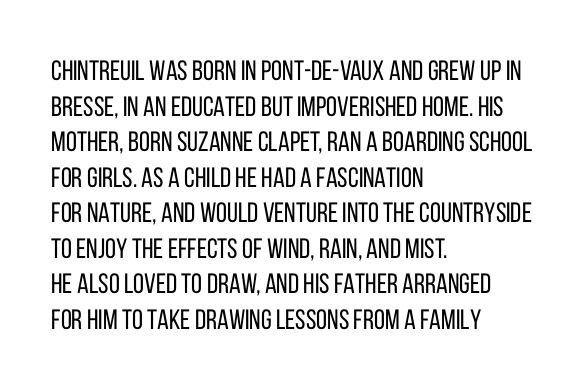
Q: Is the text bold? A: No.
Q: Is the text italic (slanted)? A: No, it is upright.
Q: Is the typeface a serif or a sans-serif typeface? A: Sans-serif.
Q: Is the text underlined? A: No.
Q: How is the paragraph aligned? A: Left-aligned.
Q: Is the spacing between letters normal or unusually wide? A: Normal.
Q: Is the spacing between lines tight, normal or loose? A: Normal.
Q: Width (condensed, normal, or wide)? A: Condensed.
Q: Stroke contrast? A: Low.
Q: x-height? A: Large.
Q: Monospaced? A: No.
